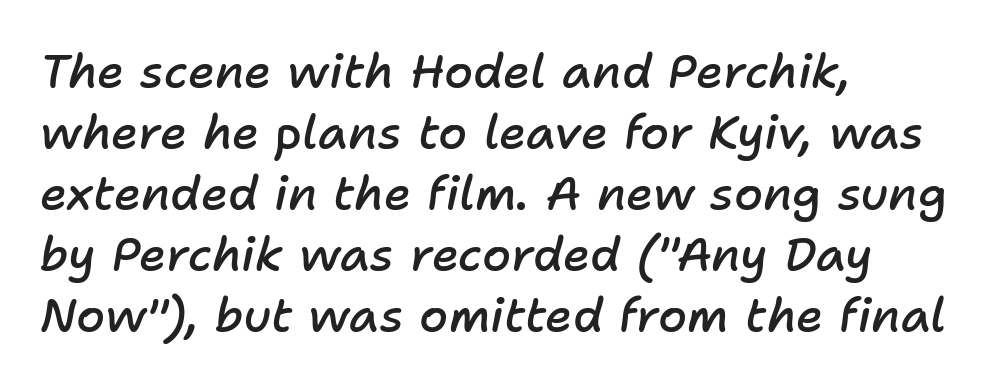
{"italic": "yes", "lean": "right", "slant_degrees": 11, "bold": "semi", "weight": "semibold", "width": "normal", "stroke_contrast": "low", "x_height": "medium", "monospaced": "no", "underline": "no", "align": "left", "line_spacing": "normal", "line_spacing_ratio": 1.3, "letter_spacing": "normal", "letter_spacing_em": 0.0, "glyph_px": 47}
